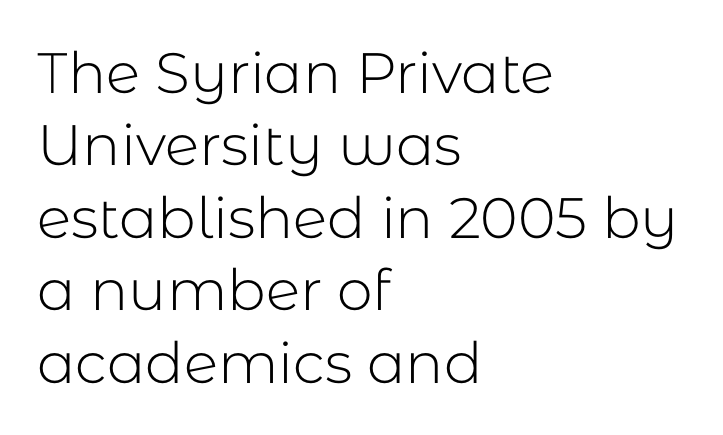
Q: Is the text bold? A: No.
Q: Is the text italic (slanted)? A: No, it is upright.
Q: Is the typeface a serif or a sans-serif typeface? A: Sans-serif.
Q: Is the text underlined? A: No.
Q: How is the paragraph aligned? A: Left-aligned.
Q: Is the spacing between letters normal or unusually wide? A: Normal.
Q: Is the spacing between lines tight, normal or loose? A: Normal.
Q: Width (condensed, normal, or wide)? A: Normal.
Q: Stroke contrast? A: Low.
Q: x-height? A: Medium.
Q: Monospaced? A: No.
